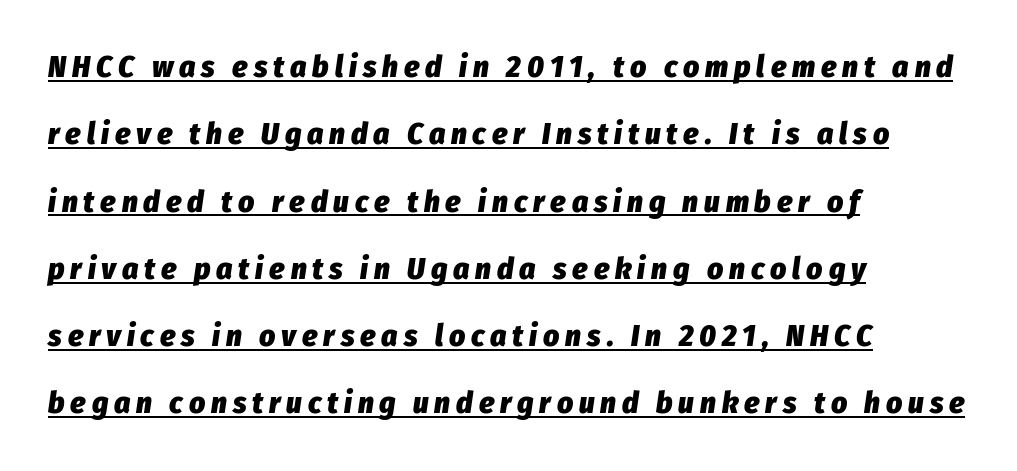
The vertical gap from one line to the next is large. Underlined type. Characters are canted at an angle relative to the baseline's perpendicular. Reading down the block, your eye returns to a fixed left position each line. Do the characters align in a grid? No, the font is proportional.
